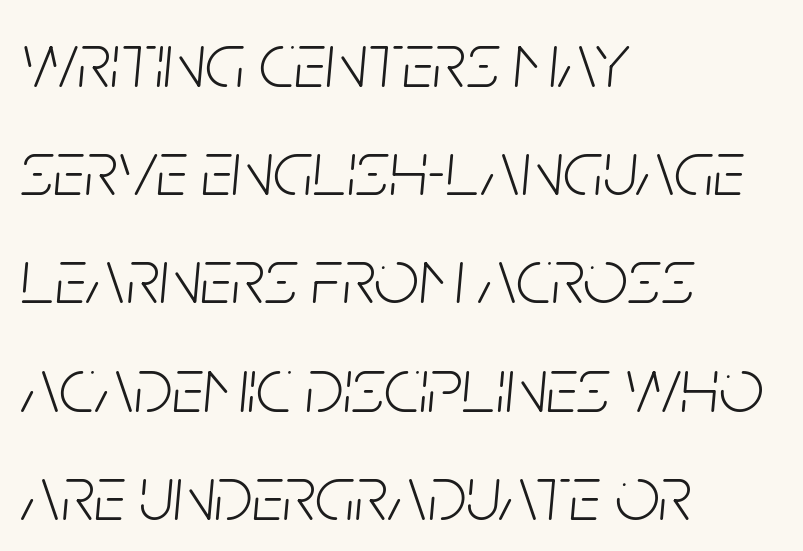
The image shows 79 px light, condensed type, italic (leaning right); set left-aligned, normal line spacing (1.37x), normal letter spacing, not underlined; low stroke contrast and a large x-height.
